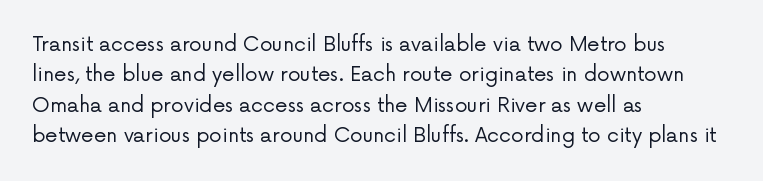
The image shows 20 px text type, upright; set left-aligned, normal line spacing (1.52x), normal letter spacing, not underlined.
